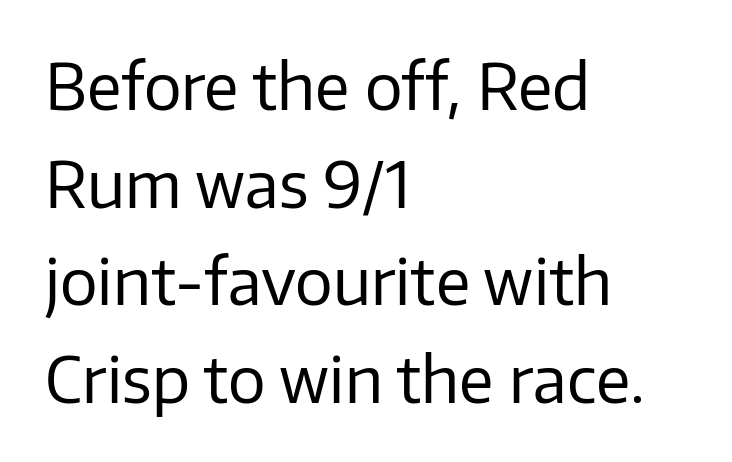
Letterform terminals end flat and unadorned throughout the passage. The gaps between neighbouring characters are ordinary and unremarkable. Unlike italic type, these characters show no tilt at all. Reading down the block, your eye returns to a fixed left position each line. The letterforms sit at book weight or below. A typesetter would call this proportional, since set widths differ per character.
